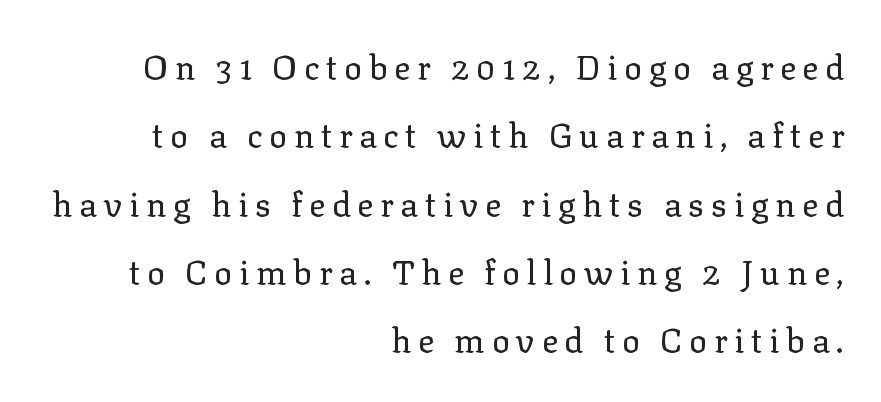
Q: Is the text bold? A: No.
Q: Is the text italic (slanted)? A: No, it is upright.
Q: Is the typeface a serif or a sans-serif typeface? A: Serif.
Q: Is the text underlined? A: No.
Q: How is the paragraph aligned? A: Right-aligned.
Q: Is the spacing between lines tight, normal or loose? A: Loose.
Q: Width (condensed, normal, or wide)? A: Normal.
Q: Stroke contrast? A: Low.
Q: x-height? A: Medium.
Q: Monospaced? A: No.
